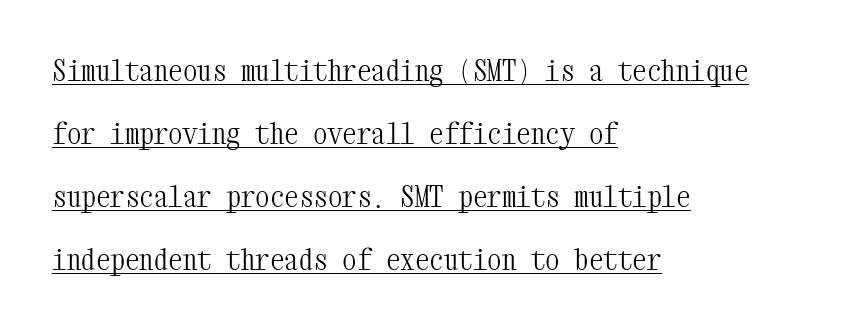
The text block is weighted toward the left margin, trailing off unevenly rightward. Ascenders rise straight up at ninety degrees. In designer terms, the underline attribute is active on this setting. The cut favours lightness, reaching ordinary text weight at its darkest.
